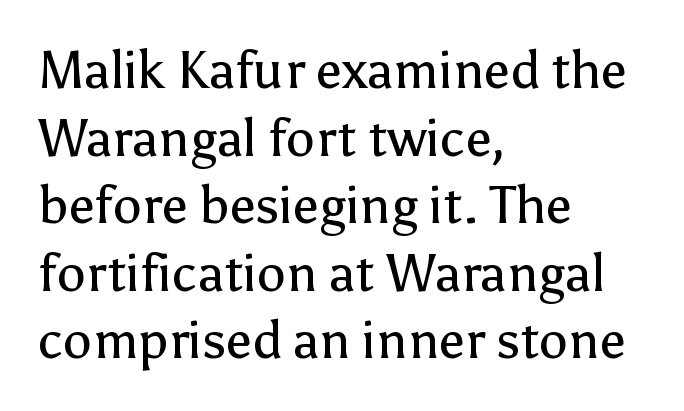
{"serif": "no", "italic": "no", "bold": "no", "weight": "regular", "width": "normal", "stroke_contrast": "low", "x_height": "medium", "monospaced": "no", "underline": "no", "align": "left", "line_spacing": "normal", "line_spacing_ratio": 1.3, "letter_spacing": "normal", "letter_spacing_em": 0.0, "glyph_px": 52}
